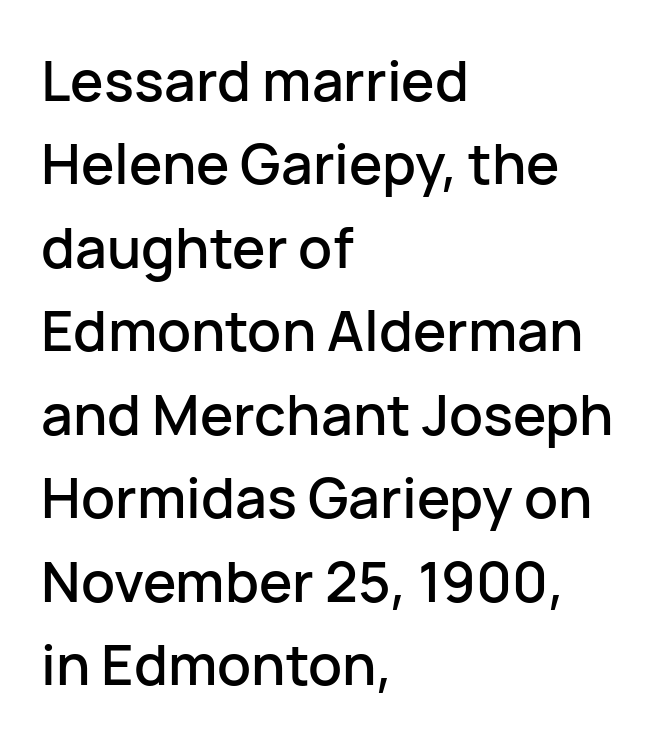
The image shows 56 px sans-serif type, upright; set left-aligned, normal line spacing (1.49x), normal letter spacing, not underlined; low stroke contrast and a medium x-height.
